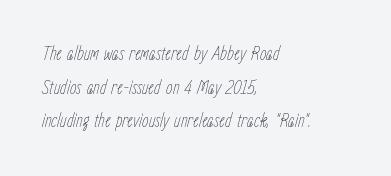
The image shows 21 px text type, italic (leaning right); set left-aligned, normal line spacing (1.6x), normal letter spacing, not underlined.
